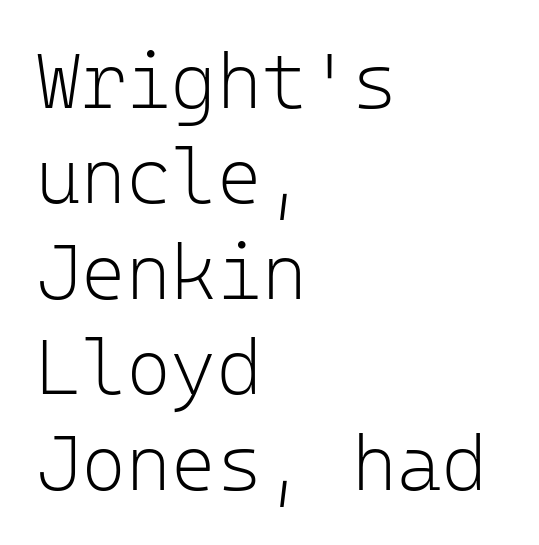
{"serif": "no", "italic": "no", "bold": "no", "weight": "light", "width": "normal", "stroke_contrast": "low", "x_height": "medium", "monospaced": "yes", "underline": "no", "align": "left", "line_spacing_ratio": 1.24, "letter_spacing": "normal", "letter_spacing_em": 0.0, "glyph_px": 77}
